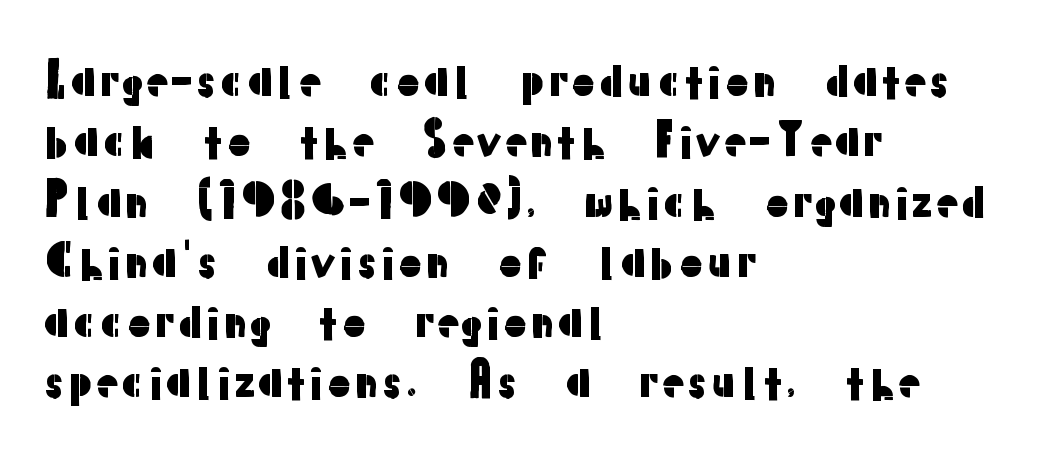
The image shows 45 px sans-serif type, upright; set left-aligned, normal line spacing (1.34x), normal letter spacing, not underlined; low stroke contrast and a medium x-height.
